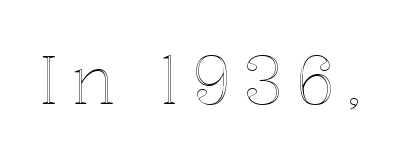
The space beneath each line is pristine and unruled. Note the varied advance widths — an 'i' is clearly narrower than an 'm'. Italic? Not at all — the glyphs are vertical.
